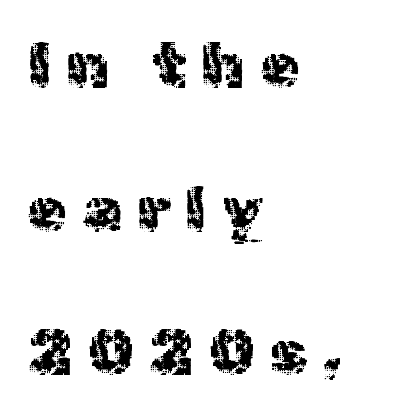
Q: Is the text bold? A: No.
Q: Is the text italic (slanted)? A: No, it is upright.
Q: Is the typeface a serif or a sans-serif typeface? A: Sans-serif.
Q: Is the text underlined? A: No.
Q: How is the paragraph aligned? A: Left-aligned.
Q: Is the spacing between letters normal or unusually wide? A: Unusually wide.
Q: Is the spacing between lines tight, normal or loose? A: Loose.
Q: Width (condensed, normal, or wide)? A: Normal.
Q: x-height? A: Medium.
Q: Monospaced? A: No.
